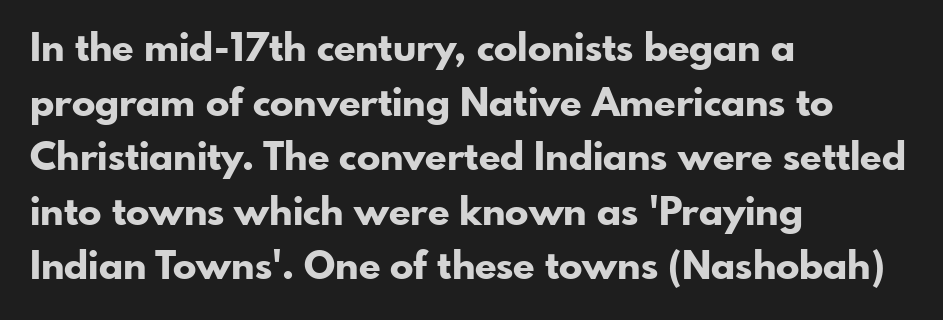
Q: Is the text bold? A: Yes.
Q: Is the text italic (slanted)? A: No, it is upright.
Q: Is the typeface a serif or a sans-serif typeface? A: Sans-serif.
Q: Is the text underlined? A: No.
Q: How is the paragraph aligned? A: Left-aligned.
Q: Is the spacing between letters normal or unusually wide? A: Normal.
Q: Is the spacing between lines tight, normal or loose? A: Normal.
Q: Width (condensed, normal, or wide)? A: Normal.
Q: Stroke contrast? A: Low.
Q: x-height? A: Small.
Q: Monospaced? A: No.
